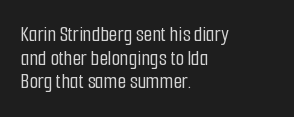
The image shows 22 px text type, upright; set left-aligned, tight line spacing (1.07x), normal letter spacing, not underlined.
